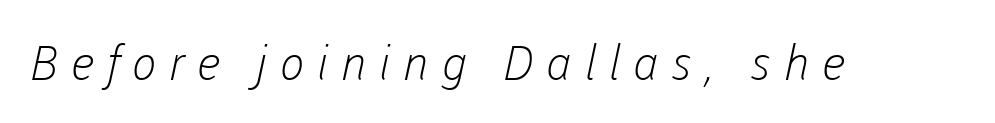
A typesetter would call this heavily tracked-out type. A sans-serif font was chosen for this passage. The cut favours lightness, reaching ordinary text weight at its darkest. Spacing verdict: proportional, widths tailored to each character. Underlining? Definitely not there.
